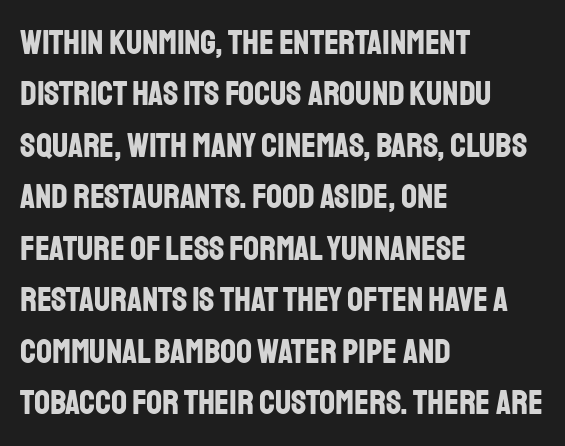
Lines of text with bare space underneath. On the weight axis this lands at bold, roughly 700. The rendering uses a moderate line-height, typical for paragraphs. Varying glyph widths throughout — classic text-font behaviour.
